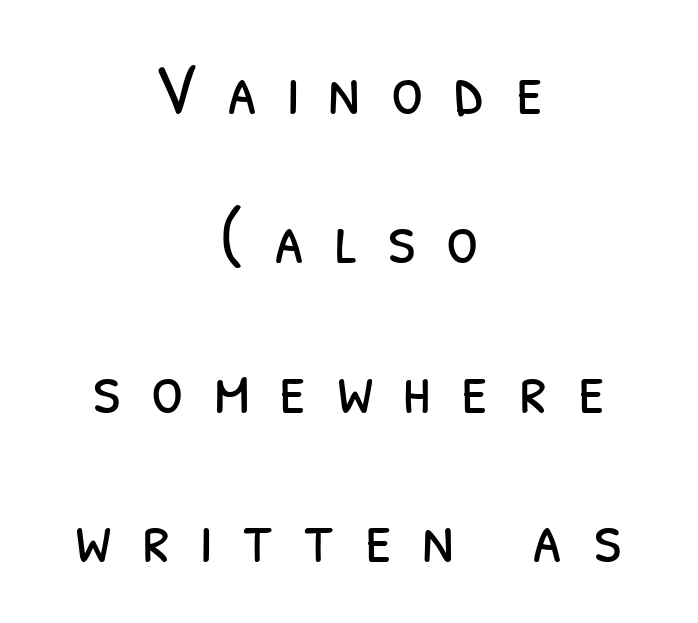
Q: Is the text bold? A: No.
Q: Is the typeface a serif or a sans-serif typeface? A: Sans-serif.
Q: Is the text underlined? A: No.
Q: How is the paragraph aligned? A: Centered.
Q: Is the spacing between letters normal or unusually wide? A: Unusually wide.
Q: Is the spacing between lines tight, normal or loose? A: Loose.
Q: Width (condensed, normal, or wide)? A: Condensed.
Q: Stroke contrast? A: Low.
Q: x-height? A: Medium.
Q: Monospaced? A: No.
